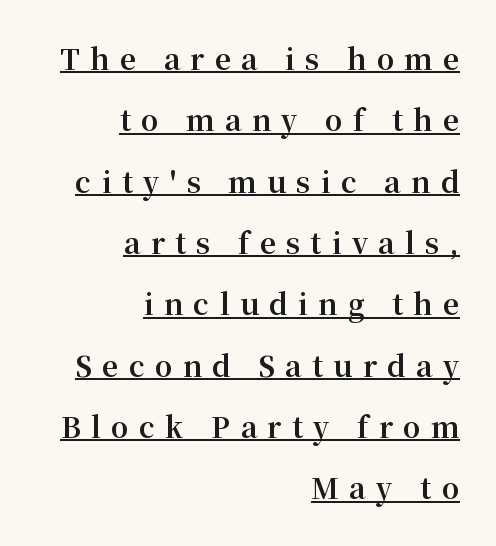
Like a heading marked for emphasis, these lines bear an underscore. Glyph-to-glyph distance is far greater than everyday printed text. It's the straight-up-and-down kind of type. Horizontal bands of white between lines are thick stripes. Strong, thick strokes mark this as bold type. Typeset ragged left — the right edge is the straight one.
